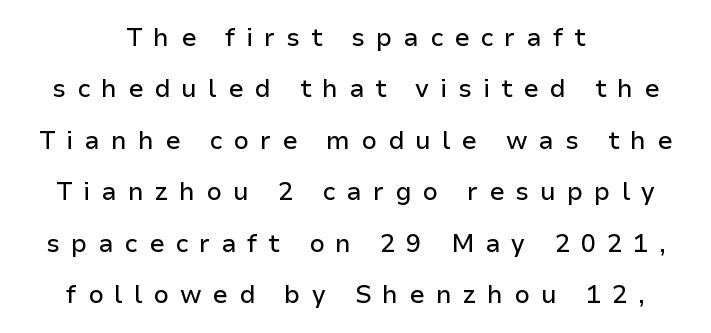
{"italic": "no", "underline": "no", "align": "center", "line_spacing": "loose", "line_spacing_ratio": 2.06, "letter_spacing": "wide", "letter_spacing_em": 0.44, "glyph_px": 25}
